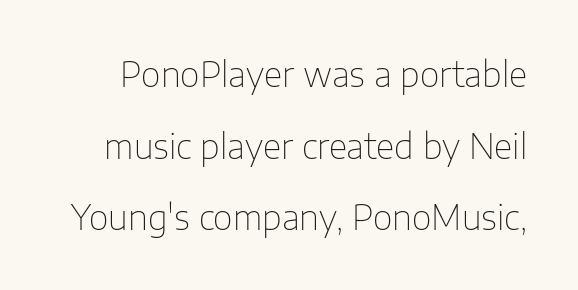
{"serif": "no", "italic": "no", "bold": "no", "weight": "thin", "width": "normal", "stroke_contrast": "low", "x_height": "medium", "monospaced": "no", "underline": "no", "line_spacing": "loose", "line_spacing_ratio": 2.11, "letter_spacing": "normal", "letter_spacing_em": 0.0, "glyph_px": 34}
